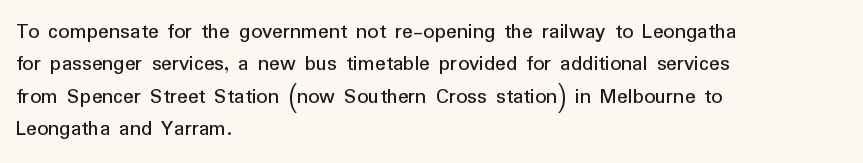
{"italic": "no", "underline": "no", "align": "left", "line_spacing": "normal", "line_spacing_ratio": 1.47, "letter_spacing": "normal", "letter_spacing_em": 0.0, "glyph_px": 22}
